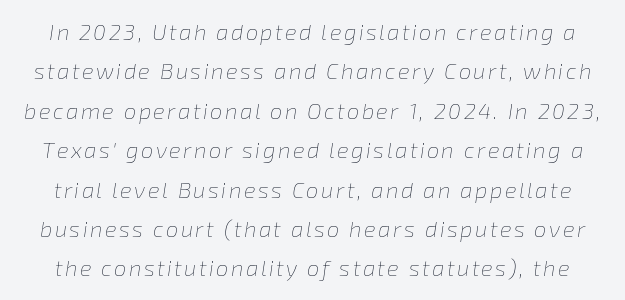
{"italic": "yes", "lean": "right", "slant_degrees": 8, "bold": "no", "underline": "no", "line_spacing_ratio": 1.79, "glyph_px": 22}
